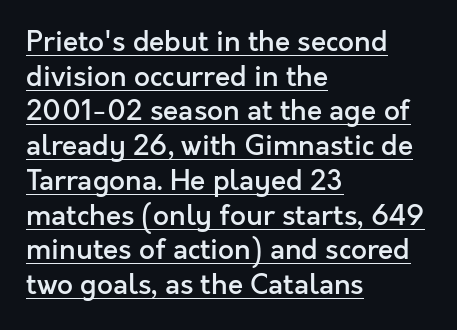
Q: Is the text bold? A: Semi-bold.
Q: Is the text italic (slanted)? A: No, it is upright.
Q: Is the typeface a serif or a sans-serif typeface? A: Sans-serif.
Q: Is the text underlined? A: Yes.
Q: How is the paragraph aligned? A: Left-aligned.
Q: Is the spacing between letters normal or unusually wide? A: Normal.
Q: Width (condensed, normal, or wide)? A: Normal.
Q: x-height? A: Medium.
Q: Monospaced? A: No.
